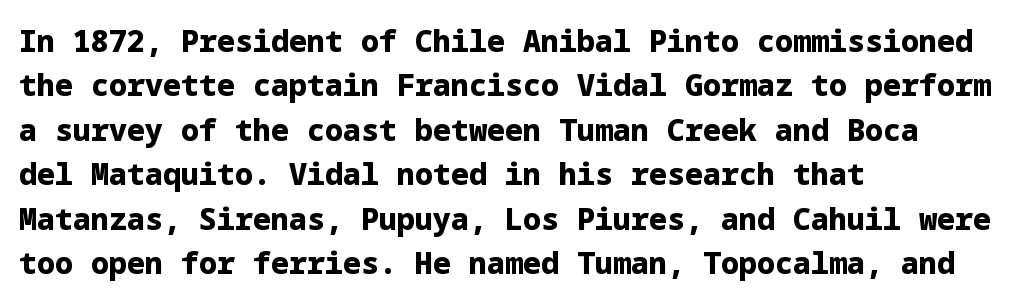
Is there any slant? The stems are plumb. Normally led — the rows are evenly, conventionally spaced. The space directly below the letters is spotless. Font category for this specimen: sans-serif. The line texture is even and compact thanks to regular tracking.
